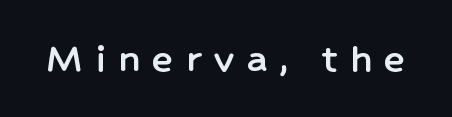
Looks like regular typesetting: each glyph gets only the width it needs. Is there any slant? The stems are plumb. Beneath every word, the page is bare. Font category for this specimen: sans-serif.
